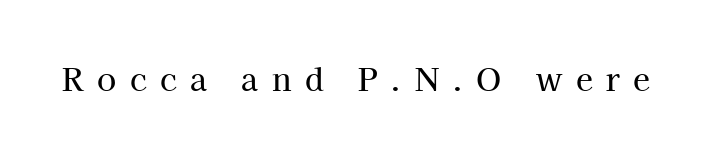
The image shows 31 px serif type, upright; set unusually wide letter spacing (+0.43 em), not underlined; high stroke contrast and a medium x-height.
